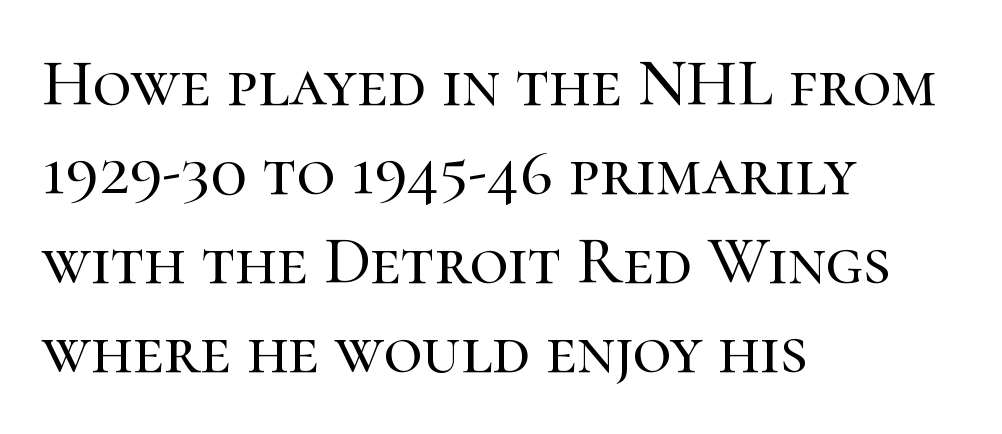
The lettering holds an erect, upright posture throughout. One-word summary of the alignment: left. Only glyphs here, with clear space below each row. Honestly, the letter spacing is just normal — you wouldn't notice it. Quick note: interline space is typical.
